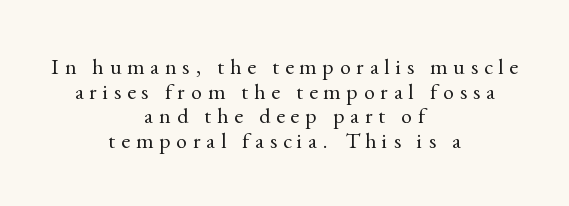
The image shows 22 px text type, upright; set centered, tight line spacing (1.12x), unusually wide letter spacing (+0.27 em), not underlined.
